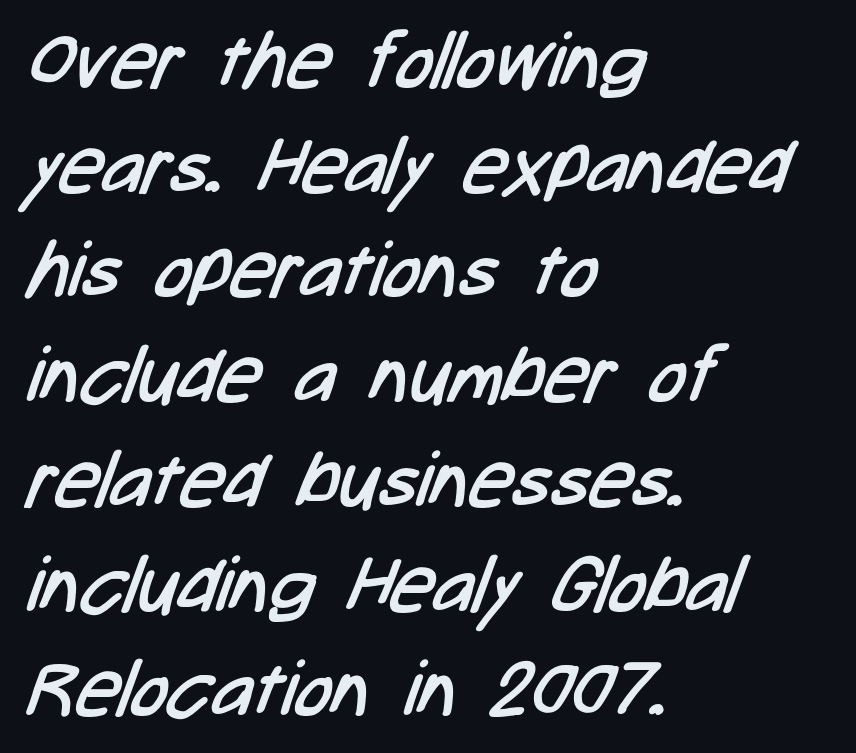
{"serif": "no", "bold": "no", "weight": "regular", "width": "condensed", "stroke_contrast": "low", "x_height": "medium", "monospaced": "no", "underline": "no", "align": "left", "line_spacing": "normal", "line_spacing_ratio": 1.36, "letter_spacing": "normal", "letter_spacing_em": 0.0, "glyph_px": 77}
